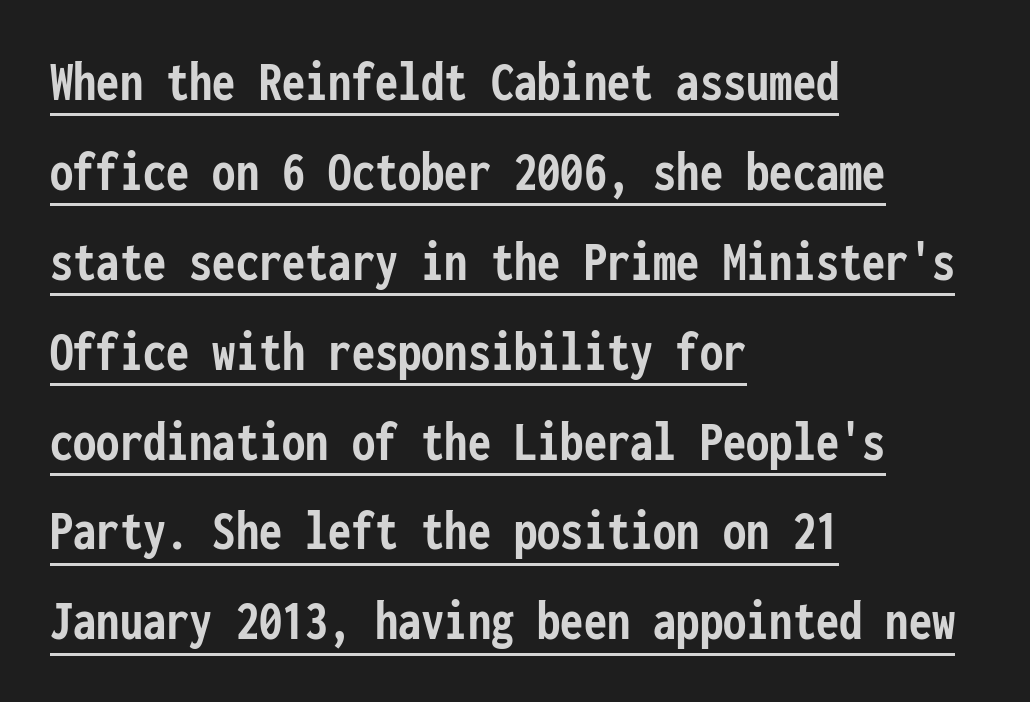
Q: Is the text bold? A: Yes.
Q: Is the text italic (slanted)? A: No, it is upright.
Q: Is the typeface a serif or a sans-serif typeface? A: Sans-serif.
Q: Is the text underlined? A: Yes.
Q: How is the paragraph aligned? A: Left-aligned.
Q: Is the spacing between letters normal or unusually wide? A: Normal.
Q: Is the spacing between lines tight, normal or loose? A: Normal.
Q: Width (condensed, normal, or wide)? A: Condensed.
Q: Stroke contrast? A: Low.
Q: x-height? A: Medium.
Q: Monospaced? A: Yes.
